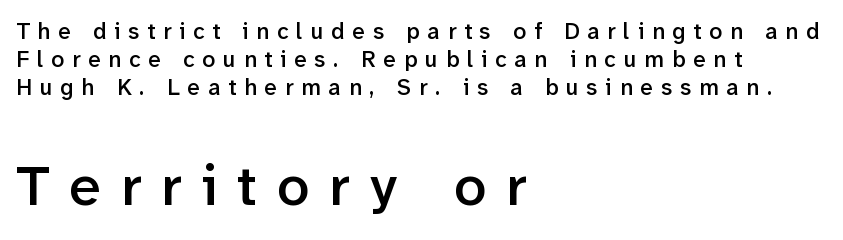
Q: Is the text bold? A: Semi-bold.
Q: Is the text italic (slanted)? A: No, it is upright.
Q: Is the typeface a serif or a sans-serif typeface? A: Sans-serif.
Q: Is the text underlined? A: No.
Q: How is the paragraph aligned? A: Left-aligned.
Q: Is the spacing between letters normal or unusually wide? A: Unusually wide.
Q: Which block of text is set in a larger size, the first (top) or the second (bottom)? A: The second (bottom) one.
Q: Width (condensed, normal, or wide)? A: Normal.
Q: Stroke contrast? A: Low.
Q: x-height? A: Medium.
Q: Monospaced? A: No.
